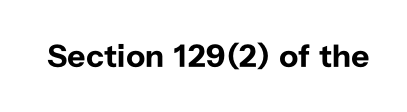
Q: Is the text bold? A: Yes.
Q: Is the text italic (slanted)? A: No, it is upright.
Q: Is the typeface a serif or a sans-serif typeface? A: Sans-serif.
Q: Is the text underlined? A: No.
Q: Is the spacing between letters normal or unusually wide? A: Normal.
Q: Width (condensed, normal, or wide)? A: Normal.
Q: Stroke contrast? A: Low.
Q: x-height? A: Medium.
Q: Monospaced? A: No.
